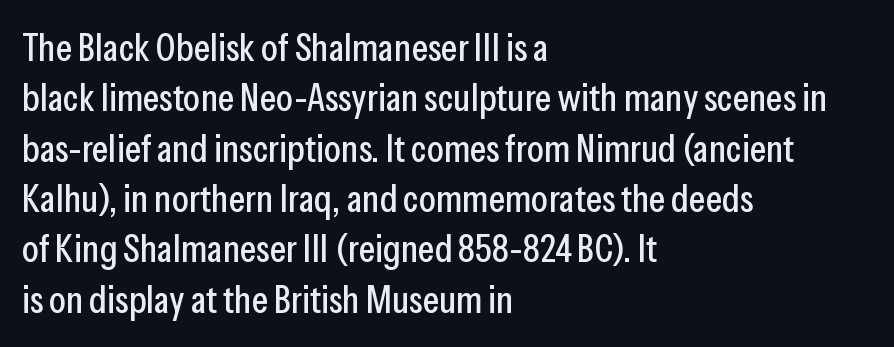
These lines were composed using upright roman letters. Does the copy run flush right? No — it runs flush left. Descenders are the only things crossing below the line. The designer left line spacing at the default. Short note: letters normally spaced.
